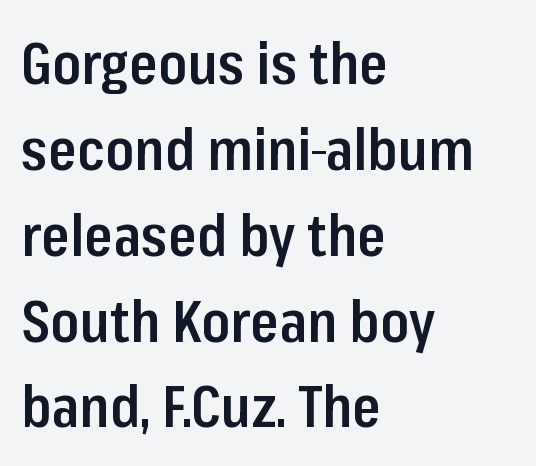
{"serif": "no", "italic": "no", "bold": "semi", "weight": "semibold", "width": "condensed", "stroke_contrast": "low", "x_height": "medium", "monospaced": "no", "underline": "no", "align": "left", "line_spacing": "normal", "line_spacing_ratio": 1.48, "letter_spacing": "normal", "letter_spacing_em": 0.0, "glyph_px": 58}
